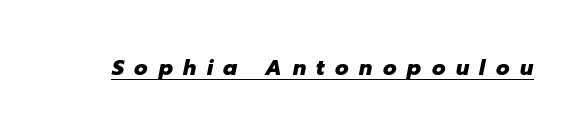
The image shows 22 px bold type, italic (leaning right); set unusually wide letter spacing (+0.48 em), underlined.
